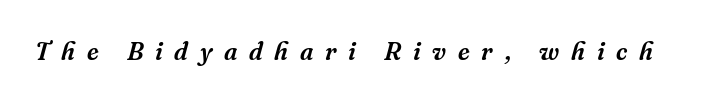
{"italic": "yes", "lean": "right", "slant_degrees": 16, "underline": "no", "letter_spacing": "wide", "letter_spacing_em": 0.47, "glyph_px": 25}
